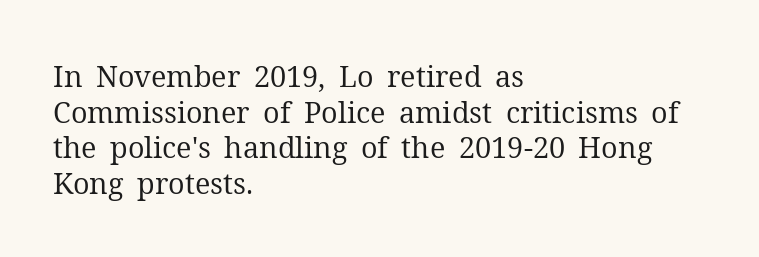
The type is set solid horizontally, with unmodified tracking. Is this a heavy cut? Hardly; it is regular or lighter. You can tell from the footed stems that serif type was used. Clear beneath every line of the passage. The paragraph has a hard left edge and a soft right edge.
